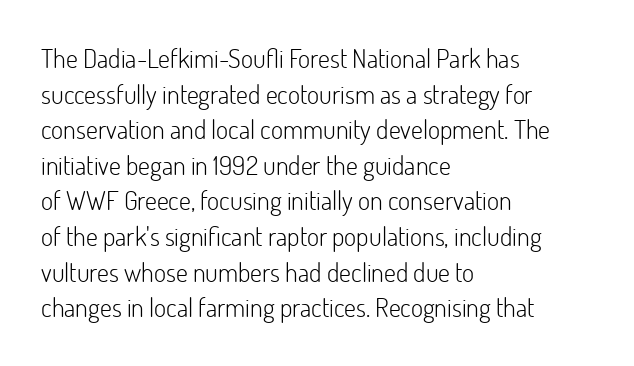
The image shows 26 px text type, upright; set left-aligned, normal line spacing (1.37x), normal letter spacing, not underlined.
